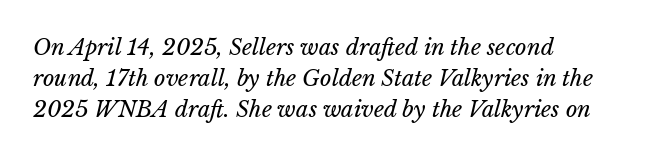
The image shows 22 px text type, italic (leaning right); set left-aligned, normal line spacing (1.41x), normal letter spacing, not underlined.
